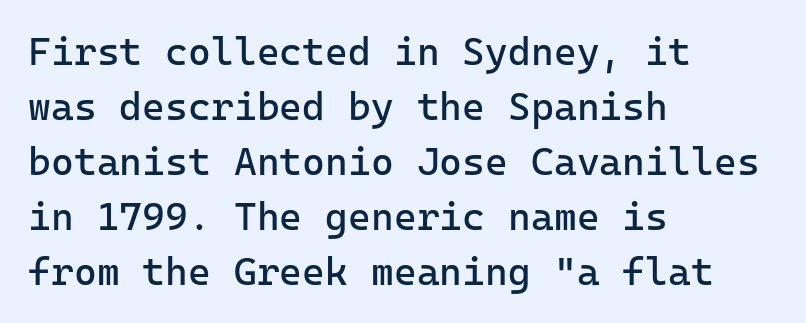
{"serif": "no", "italic": "no", "bold": "no", "weight": "regular", "width": "normal", "stroke_contrast": "low", "x_height": "medium", "monospaced": "yes", "underline": "no", "align": "left", "line_spacing": "normal", "line_spacing_ratio": 1.41, "letter_spacing": "normal", "letter_spacing_em": 0.0, "glyph_px": 39}
